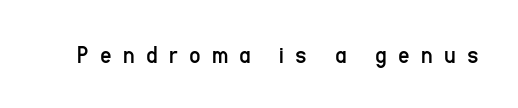
The image shows 25 px text type, upright; set unusually wide letter spacing (+0.45 em), not underlined.
